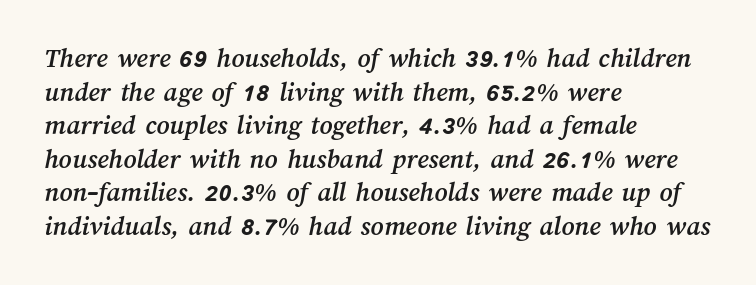
Inter-character spacing is left at the font's built-in metrics. Think of a printed novel: that variable character pitch is what you see here. The rag falls on the right side of this text block. Glance below the letters and you will spot only blank space.
